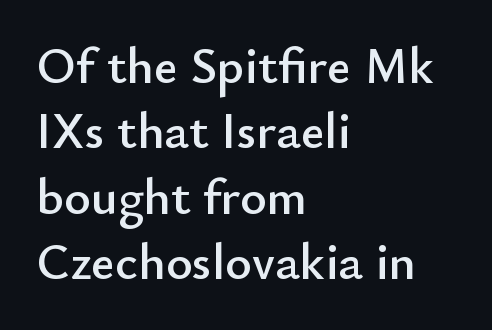
{"serif": "no", "italic": "no", "width": "normal", "stroke_contrast": "low", "x_height": "small", "monospaced": "no", "underline": "no", "align": "left", "line_spacing": "normal", "line_spacing_ratio": 1.28, "letter_spacing": "normal", "letter_spacing_em": 0.0, "glyph_px": 51}
